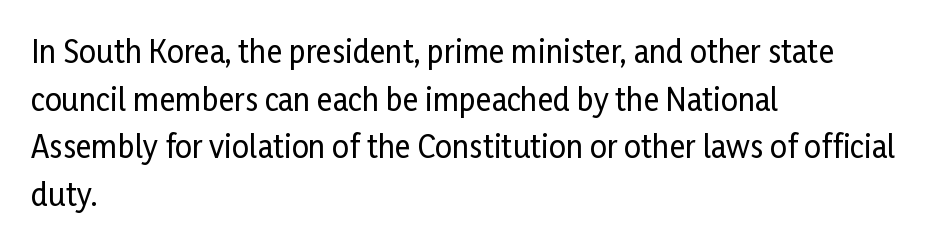
The image shows 30 px condensed sans-serif type, upright; set left-aligned, normal line spacing (1.59x), normal letter spacing, not underlined; low stroke contrast and a medium x-height.
